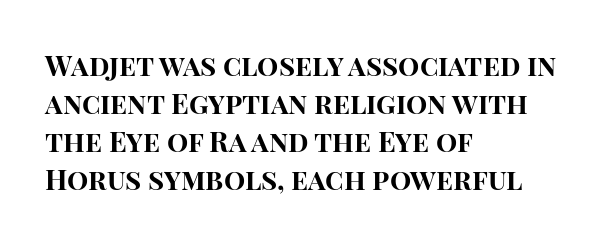
The image shows 28 px bold sans-serif type, upright; set left-aligned, normal line spacing (1.36x), normal letter spacing, not underlined; high stroke contrast and a large x-height.
